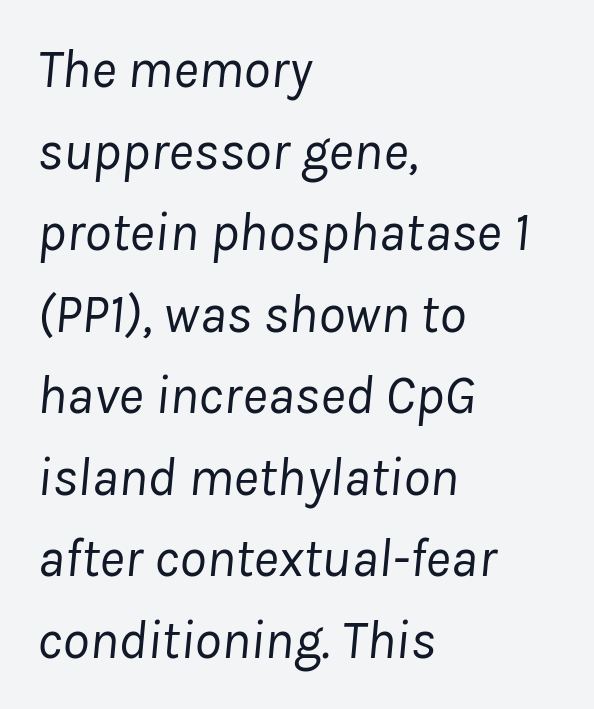
Q: Is the text bold? A: No.
Q: Is the text italic (slanted)? A: Yes, it leans right by about 8 degrees.
Q: Is the text underlined? A: No.
Q: How is the paragraph aligned? A: Left-aligned.
Q: Is the spacing between letters normal or unusually wide? A: Normal.
Q: Is the spacing between lines tight, normal or loose? A: Normal.
Q: Width (condensed, normal, or wide)? A: Normal.
Q: Stroke contrast? A: Low.
Q: x-height? A: Medium.
Q: Monospaced? A: No.
